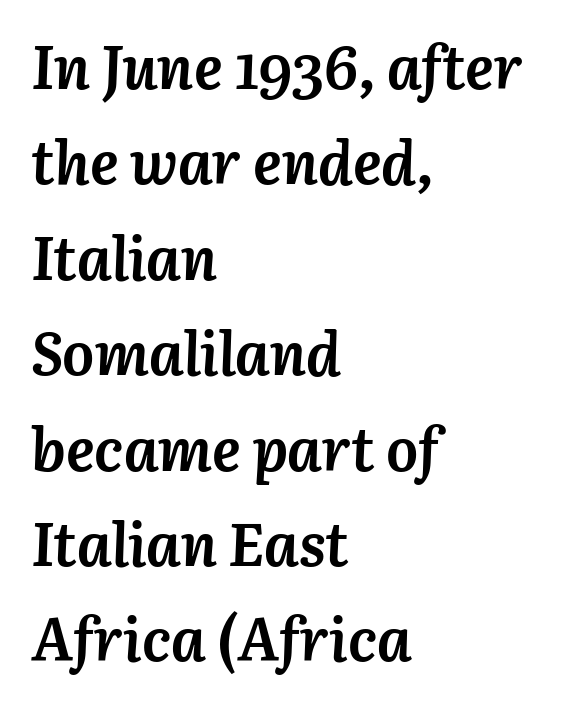
{"italic": "yes", "lean": "right", "slant_degrees": 3, "bold": "yes", "weight": "semibold", "width": "normal", "stroke_contrast": "medium", "x_height": "medium", "monospaced": "no", "underline": "no", "align": "left", "line_spacing": "normal", "line_spacing_ratio": 1.59, "letter_spacing": "normal", "letter_spacing_em": 0.0, "glyph_px": 60}
